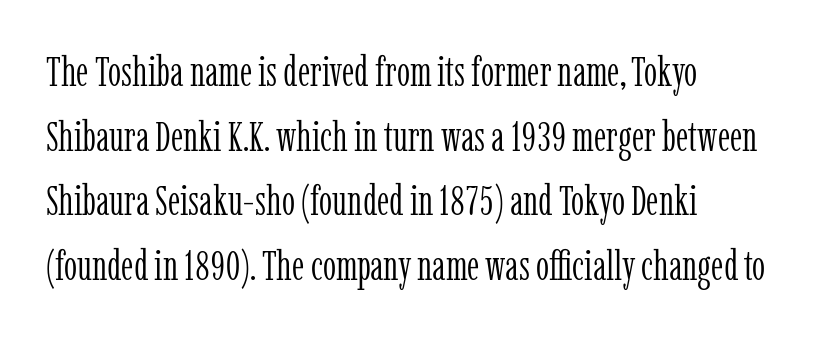
{"serif": "yes", "italic": "no", "bold": "no", "weight": "light", "width": "condensed", "stroke_contrast": "low", "x_height": "medium", "monospaced": "no", "underline": "no", "align": "left", "line_spacing": "normal", "line_spacing_ratio": 1.54, "letter_spacing": "normal", "letter_spacing_em": 0.0, "glyph_px": 42}
